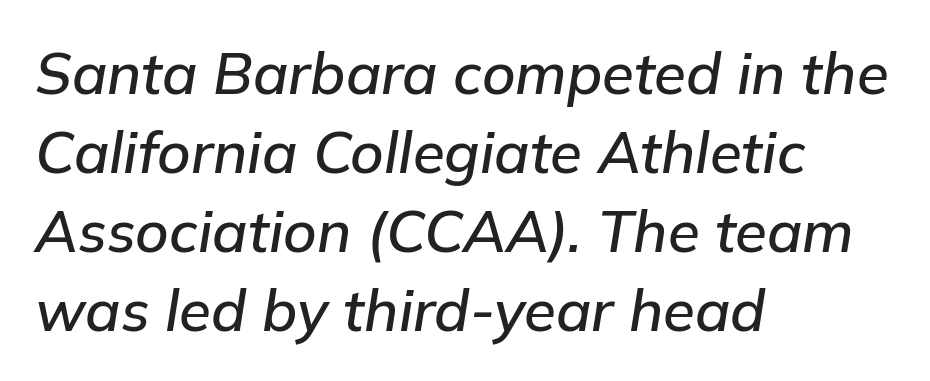
Q: Is the text italic (slanted)? A: Yes, it leans right by about 9 degrees.
Q: Is the text underlined? A: No.
Q: How is the paragraph aligned? A: Left-aligned.
Q: Is the spacing between letters normal or unusually wide? A: Normal.
Q: Is the spacing between lines tight, normal or loose? A: Normal.
Q: Width (condensed, normal, or wide)? A: Normal.
Q: Stroke contrast? A: Low.
Q: x-height? A: Medium.
Q: Monospaced? A: No.
